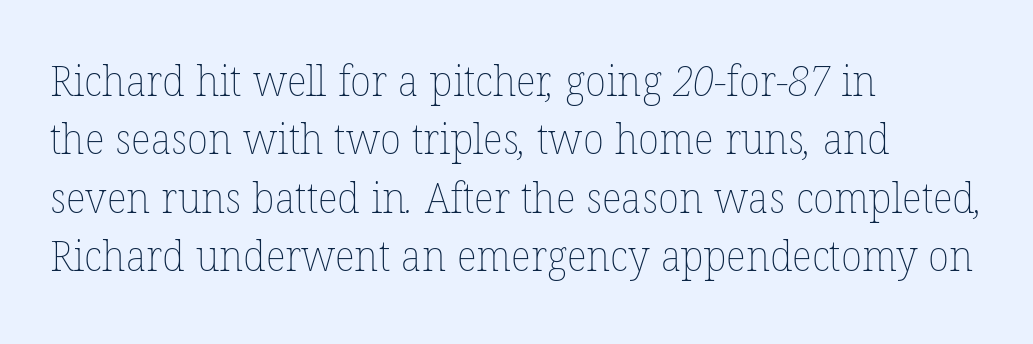
Does the copy run flush right? No — it runs flush left. The rendering uses natural spacing where letterforms have individual widths. No heavy texture on the line: the type isn't bold. In terms of leading, this rendering sits right in the middle. In terms of letterspacing, this is plain default setting.
